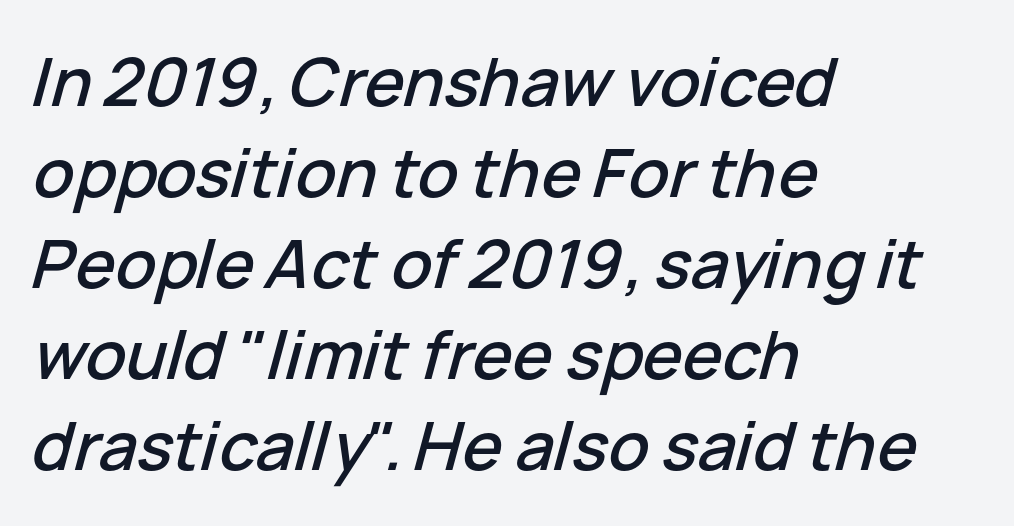
{"italic": "yes", "lean": "right", "slant_degrees": 15, "width": "normal", "stroke_contrast": "low", "x_height": "medium", "monospaced": "no", "underline": "no", "align": "left", "line_spacing": "normal", "line_spacing_ratio": 1.36, "letter_spacing": "normal", "letter_spacing_em": 0.0, "glyph_px": 67}
